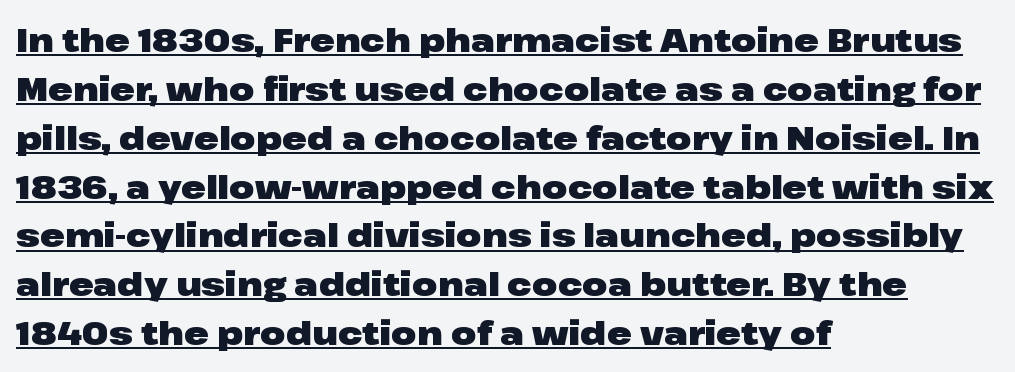
{"serif": "no", "italic": "no", "bold": "yes", "weight": "heavy", "width": "wide", "stroke_contrast": "low", "x_height": "medium", "monospaced": "no", "underline": "yes", "align": "left", "line_spacing": "normal", "line_spacing_ratio": 1.48, "letter_spacing": "normal", "letter_spacing_em": 0.0, "glyph_px": 33}
